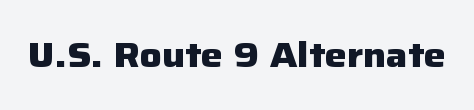
The type sits square on the baseline with zero lean. The face used here has the dense, thick strokes of a bold. Descenders hang freely into open space. The passage shown has conventional tracking throughout. The type family on display is of the sans-serif kind. Think of a printed novel: that variable character pitch is what you see here.
